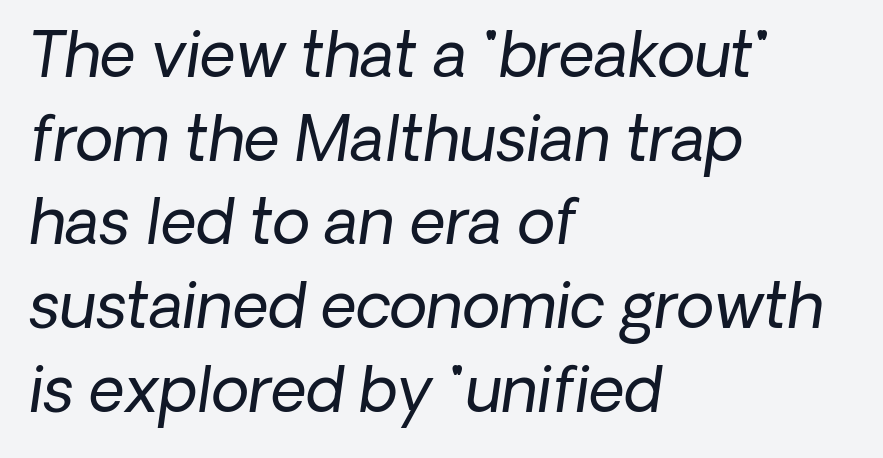
No chunkiness to these letters — they're not bold. Slant detected: the letters are inclined. Visually the block forms a straight wall on the left and a jagged coastline on the right. The rendering uses natural spacing where letterforms have individual widths.
